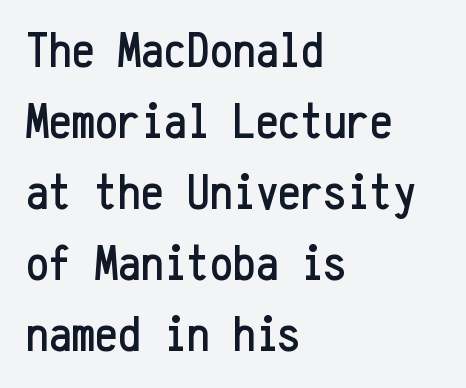
The image shows 51 px condensed sans-serif type, upright, monospaced; set left-aligned, normal line spacing (1.39x), normal letter spacing, not underlined; low stroke contrast and a medium x-height.
